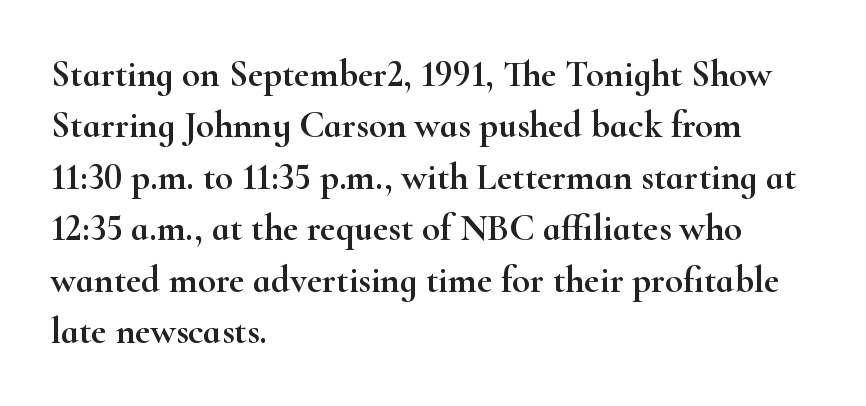
{"serif": "yes", "italic": "no", "width": "wide", "stroke_contrast": "high", "x_height": "small", "monospaced": "no", "underline": "no", "align": "left", "line_spacing": "normal", "line_spacing_ratio": 1.39, "letter_spacing": "normal", "letter_spacing_em": 0.0, "glyph_px": 37}
